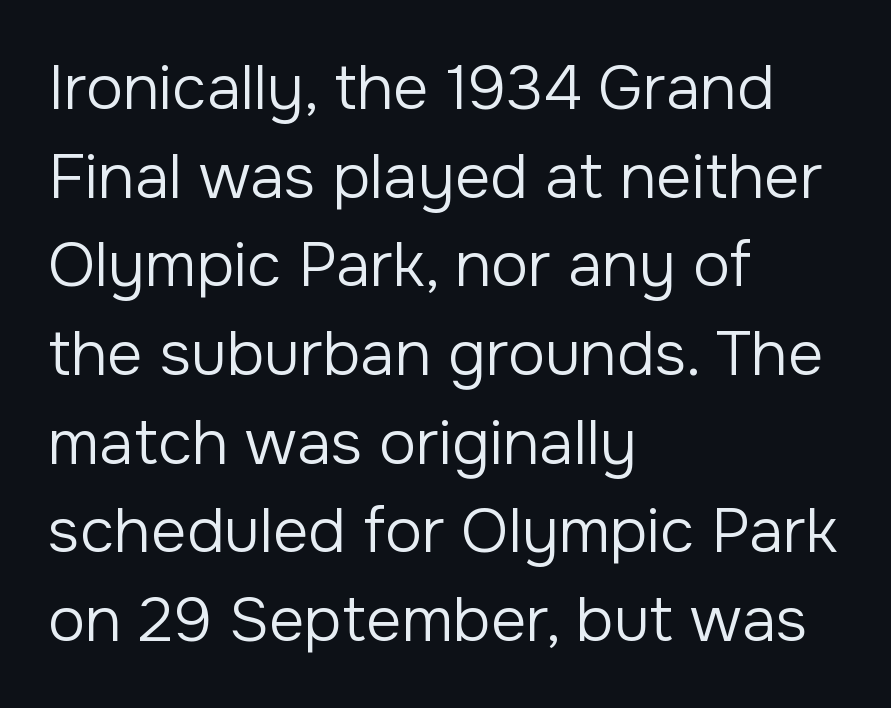
The image shows 62 px regular-weight sans-serif type, upright; set left-aligned, normal line spacing (1.43x), normal letter spacing, not underlined; low stroke contrast and a medium x-height.
